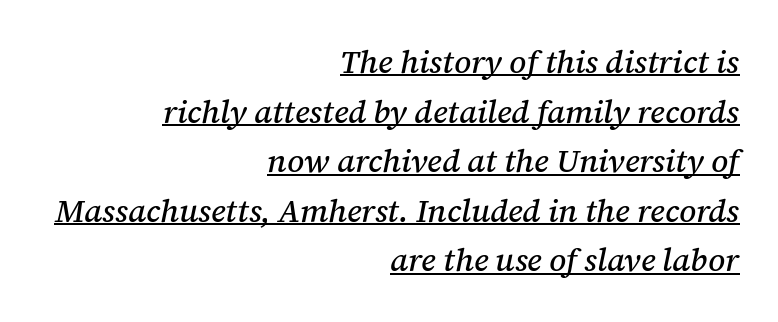
In terms of leading, this rendering sits right in the middle. Think of a printed novel: that variable character pitch is what you see here. All the whitespace from short lines collects on the left. The passage shown is typeset with a serif family. The words here are underlined.
